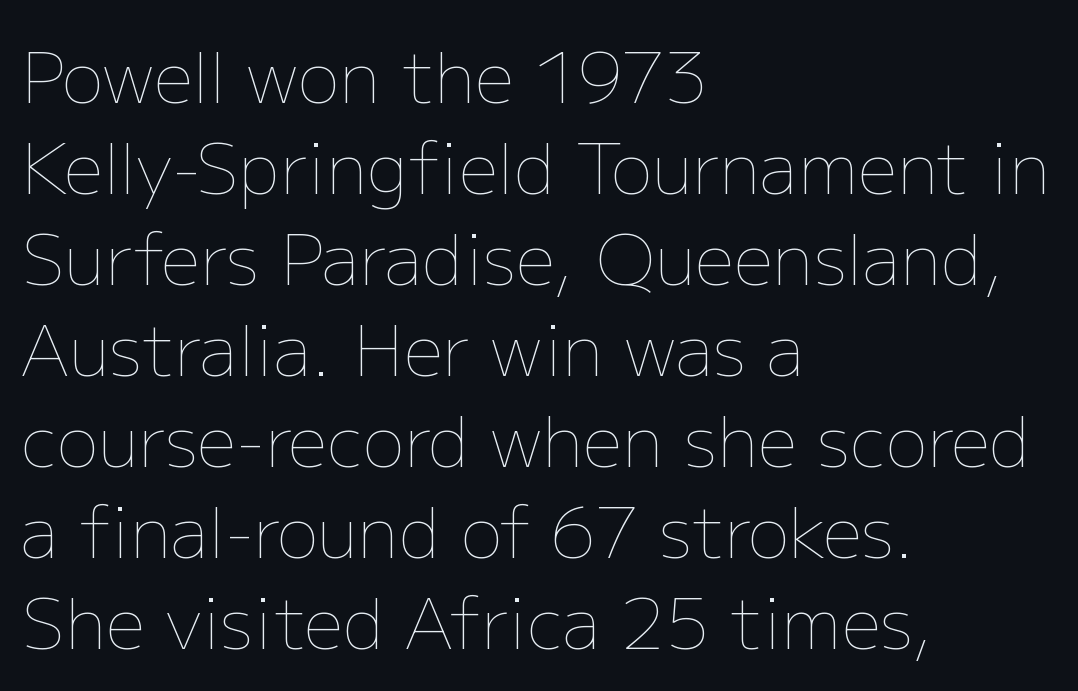
Is this a fixed-width face? No — the glyphs have proportional, varying widths. Decoration check: the copy has no underline. The letters look calm and open, with moderate or lighter stems. The rag falls on the right side of this text block. The line texture is even and compact thanks to regular tracking. Rendered with straight, roman letterforms.
